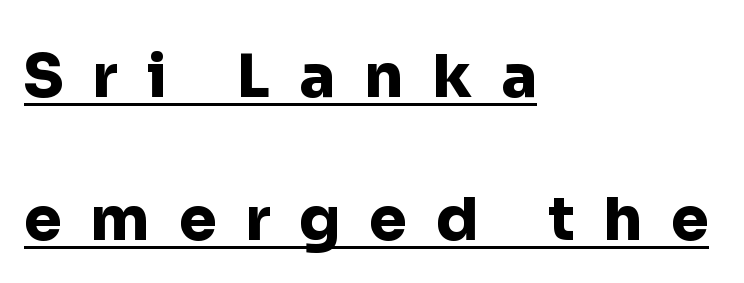
Somebody hit Ctrl+U on this one — the words are underlined. The face used here is rendered with a markedly widened letterfit. Weight: bold. Horizontal bands of white between lines are thick stripes. A classic flush-left, rag-right setting is used for this passage. Unlike a traditional serif, this face leaves its strokes unadorned.
